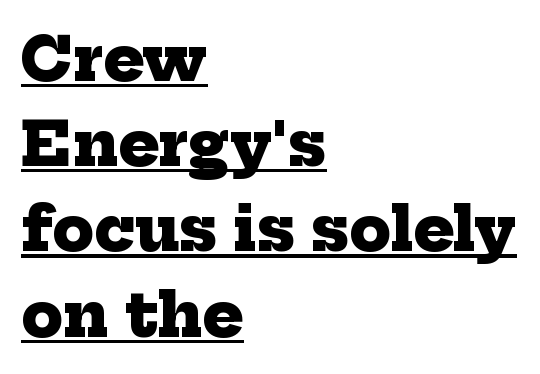
The image shows 60 px heavy serif type; set left-aligned, normal line spacing (1.42x), normal letter spacing, underlined; low stroke contrast and a medium x-height.
